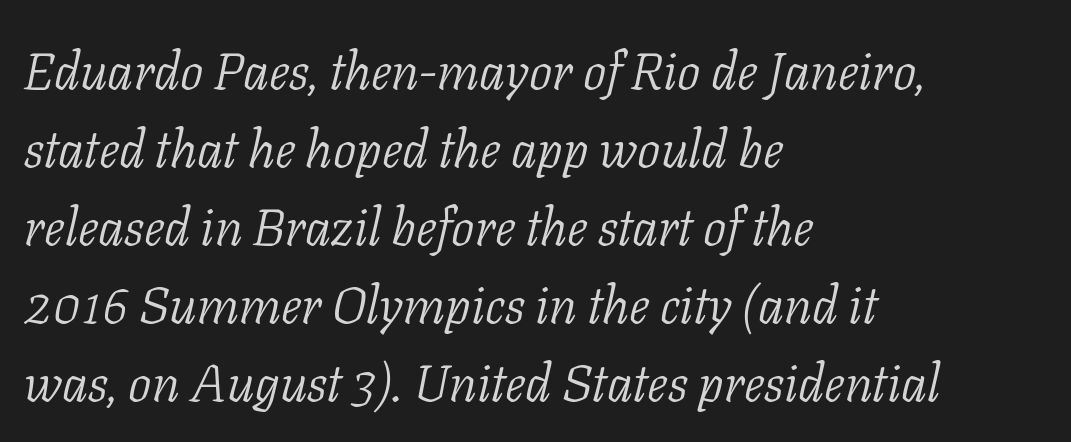
The image shows 52 px light serif type, italic (leaning right); set left-aligned, normal line spacing (1.5x), normal letter spacing, not underlined; low stroke contrast and a medium x-height.
